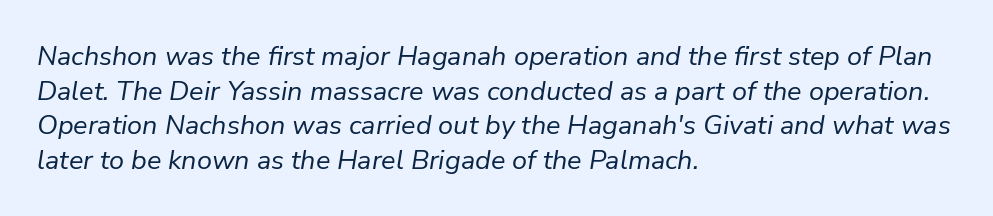
The image shows 27 px text type, italic (leaning right); set left-aligned, normal line spacing (1.28x), normal letter spacing, not underlined.
